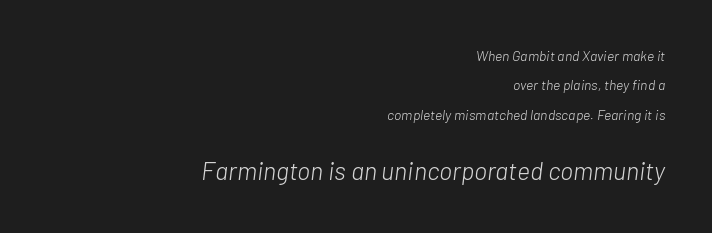
The image shows 25 px text type, italic (leaning right); set right-aligned, loose line spacing (2.1x), normal letter spacing, not underlined; the second (bottom) block is 1.79x larger.
